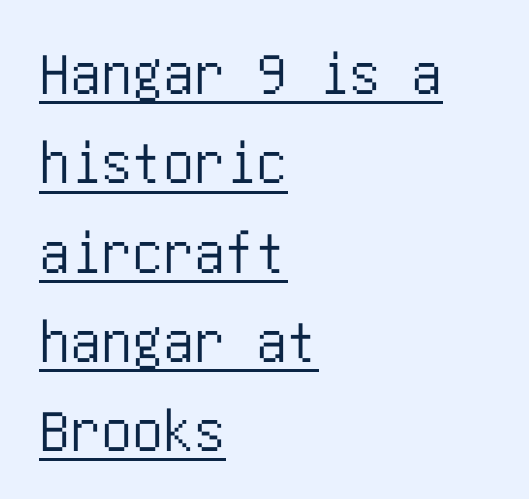
The image shows 62 px condensed sans-serif type, upright; set left-aligned, normal line spacing (1.44x), normal letter spacing, underlined; low stroke contrast and a large x-height.
